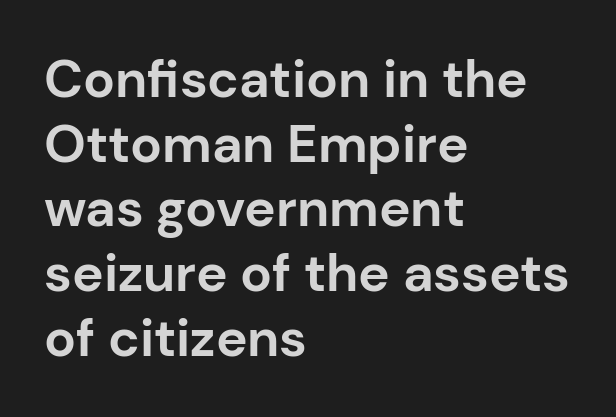
{"serif": "no", "italic": "no", "bold": "yes", "weight": "bold", "width": "normal", "stroke_contrast": "low", "x_height": "medium", "monospaced": "no", "underline": "no", "align": "left", "line_spacing_ratio": 1.22, "letter_spacing": "normal", "letter_spacing_em": 0.0, "glyph_px": 53}
